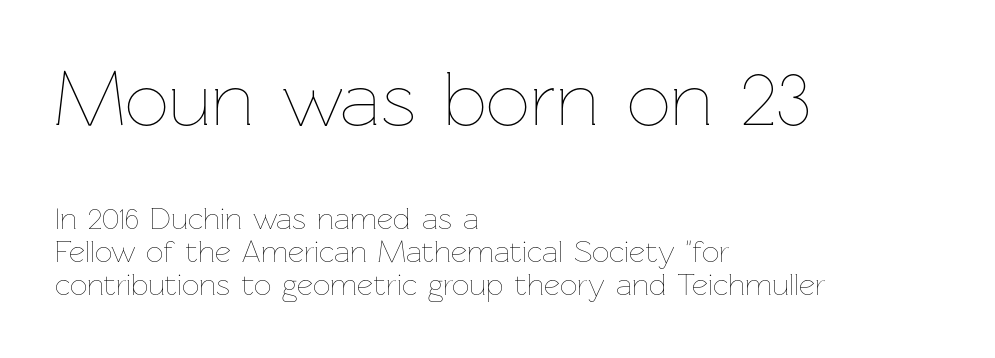
Note: larger setting up top, smaller setting below. Summary of vertical rhythm: compact, with narrow interline spacing. The characters are drawn with everyday or finer stroke widths. Ordinary non-slanted type is in use. Spacing verdict: proportional, widths tailored to each character.
